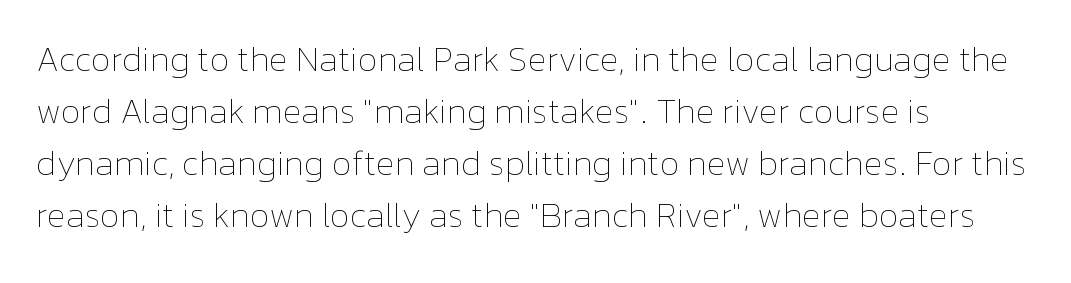
Stems here are at most as thick as an everyday book face. Quick note: not italic, upright. Think of a printed novel: that variable character pitch is what you see here. Default kerning and tracking; the words read as compact shapes. One-word summary of the alignment: left.
